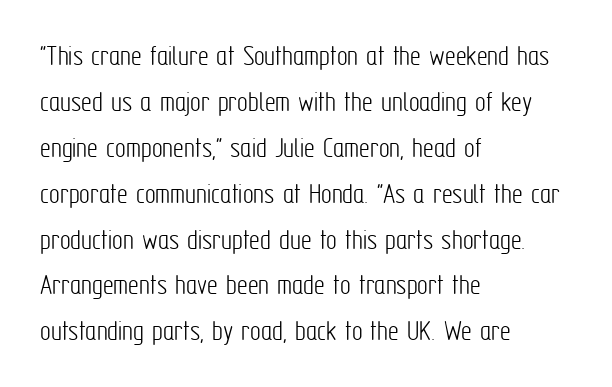
{"serif": "no", "italic": "no", "bold": "no", "weight": "light", "width": "condensed", "stroke_contrast": "low", "x_height": "medium", "monospaced": "no", "underline": "no", "align": "left", "line_spacing": "normal", "line_spacing_ratio": 1.53, "letter_spacing": "normal", "letter_spacing_em": 0.0, "glyph_px": 30}
